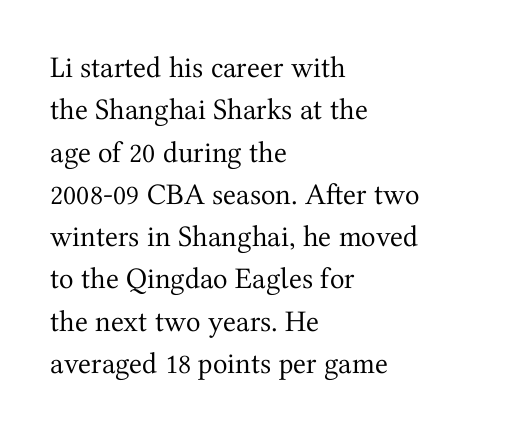
Little horizontal feet cap the strokes, marking this as serif type. This sample uses an upright cut, with every glyph sitting square on the baseline. The space directly below the letters is spotless. The passage shown stacks its lines at a standard gap.
